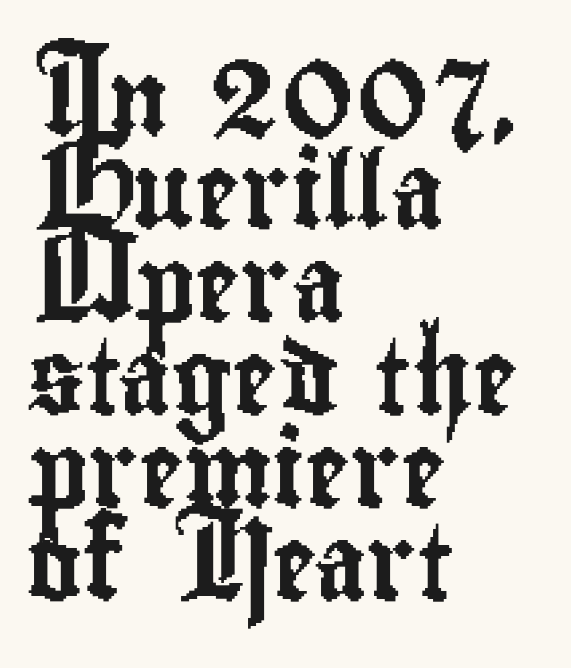
{"serif": "no", "italic": "no", "width": "condensed", "stroke_contrast": "low", "x_height": "small", "monospaced": "no", "underline": "no", "align": "left", "line_spacing_ratio": 1.24, "letter_spacing": "normal", "letter_spacing_em": 0.0, "glyph_px": 75}
